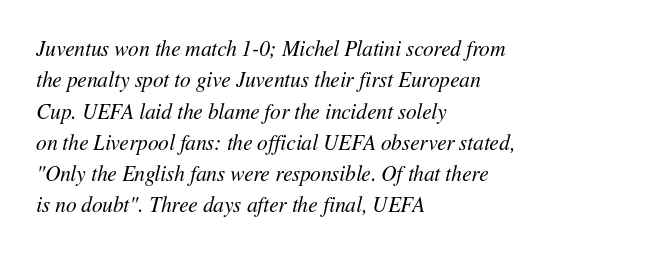
{"italic": "yes", "lean": "right", "slant_degrees": 11, "bold": "no", "underline": "no", "align": "left", "line_spacing": "normal", "line_spacing_ratio": 1.49, "letter_spacing": "normal", "letter_spacing_em": 0.0, "glyph_px": 21}
